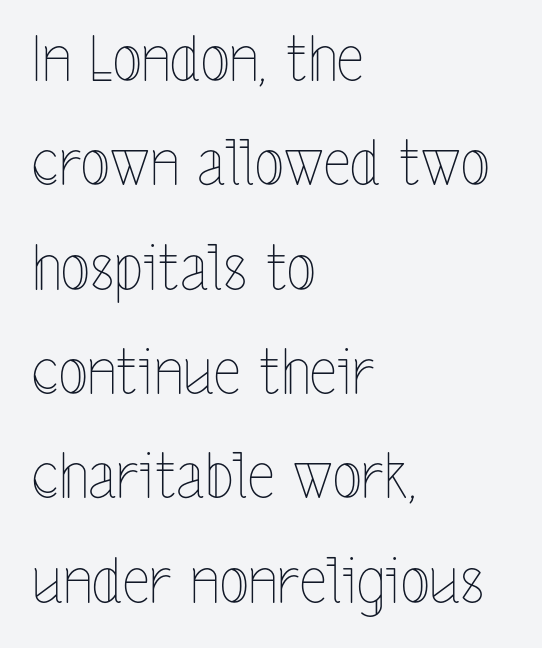
{"italic": "no", "bold": "no", "weight": "thin", "width": "condensed", "x_height": "medium", "monospaced": "no", "underline": "no", "align": "left", "line_spacing_ratio": 1.71, "letter_spacing": "normal", "letter_spacing_em": 0.0, "glyph_px": 61}
